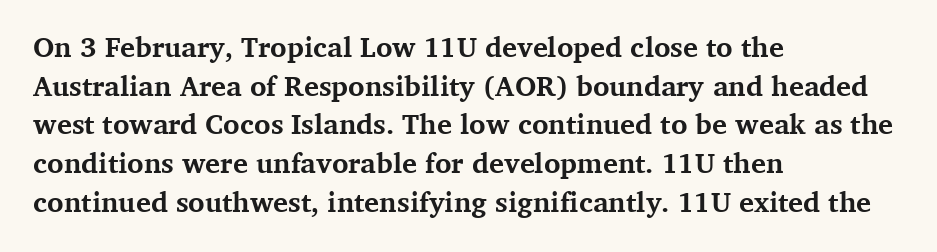
This sample uses plain, unmodified letter spacing. Whoever set this chose a conventional vertical rhythm. The typesetter chose a ragged-right arrangement here. A typesetter would call this proportional, since set widths differ per character.
